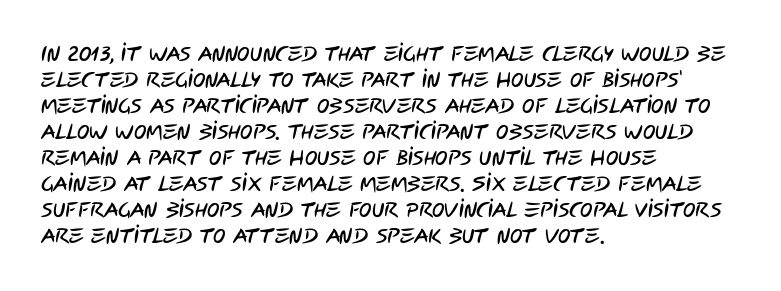
Q: Is the text underlined? A: No.
Q: How is the paragraph aligned? A: Left-aligned.
Q: Is the spacing between letters normal or unusually wide? A: Normal.
